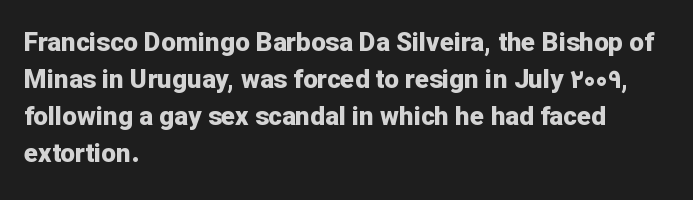
The image shows 26 px bold type, upright; set left-aligned, normal line spacing (1.42x), normal letter spacing, not underlined.
